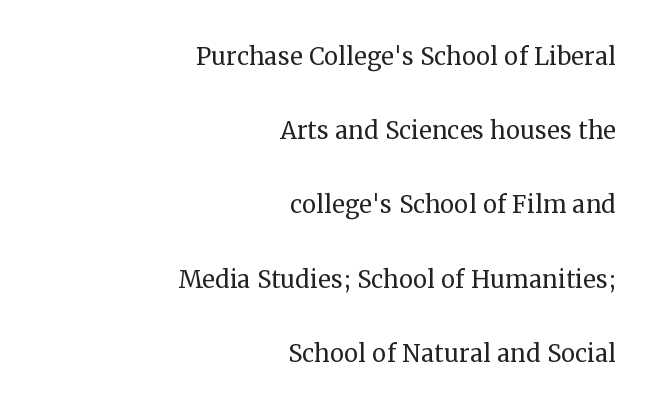
{"serif": "yes", "italic": "no", "bold": "no", "weight": "regular", "width": "normal", "stroke_contrast": "medium", "x_height": "medium", "monospaced": "no", "underline": "no", "align": "right", "line_spacing": "loose", "line_spacing_ratio": 2.32, "letter_spacing": "normal", "letter_spacing_em": 0.0, "glyph_px": 32}
